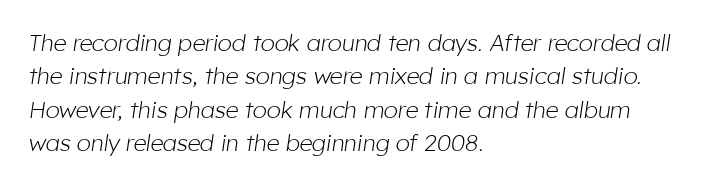
Q: Is the text bold? A: No.
Q: Is the text italic (slanted)? A: Yes, it leans right by about 8 degrees.
Q: Is the text underlined? A: No.
Q: How is the paragraph aligned? A: Left-aligned.
Q: Is the spacing between letters normal or unusually wide? A: Normal.
Q: Is the spacing between lines tight, normal or loose? A: Normal.
